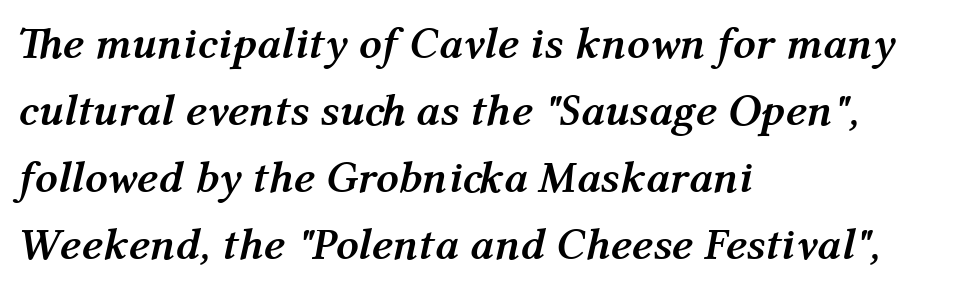
{"italic": "yes", "lean": "right", "slant_degrees": 12, "bold": "yes", "weight": "semibold", "width": "normal", "stroke_contrast": "medium", "x_height": "medium", "monospaced": "no", "underline": "no", "align": "left", "line_spacing": "normal", "line_spacing_ratio": 1.49, "letter_spacing": "normal", "letter_spacing_em": 0.0, "glyph_px": 45}
